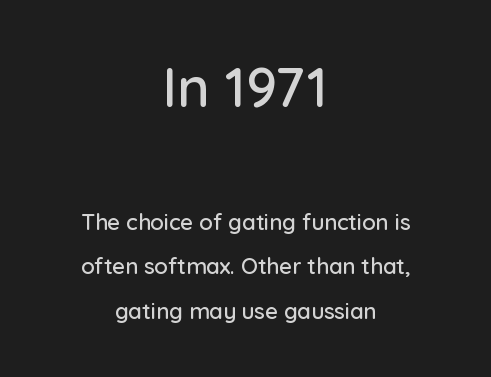
{"serif": "no", "italic": "no", "width": "normal", "stroke_contrast": "low", "x_height": "medium", "monospaced": "no", "underline": "no", "align": "center", "line_spacing": "loose", "line_spacing_ratio": 2.03, "letter_spacing": "normal", "letter_spacing_em": 0.0, "larger_block": "first", "size_ratio": 2.5, "glyph_px": 55}
